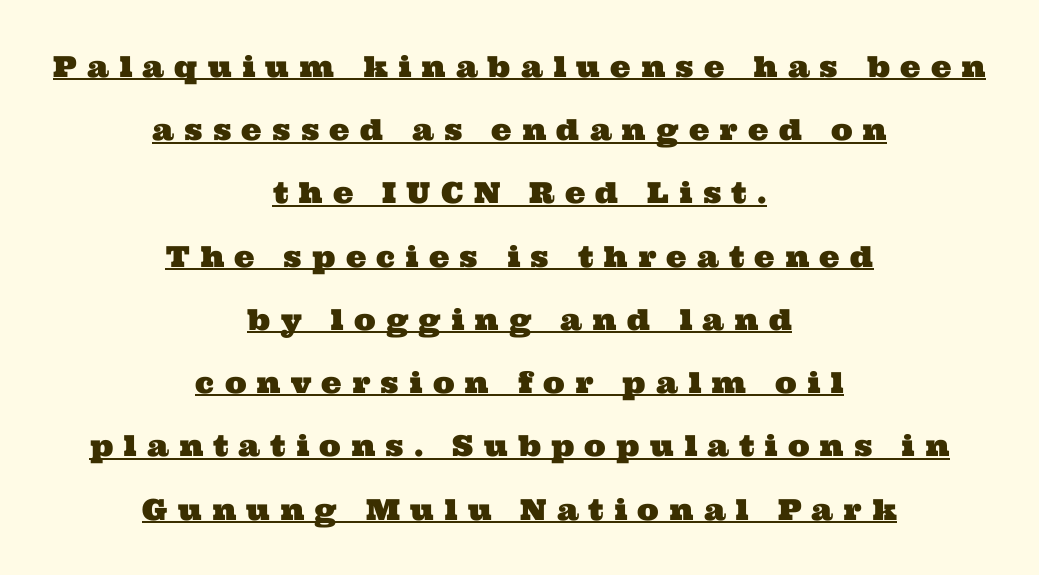
The passage shown is typed in a proportional face where columns would drift. Has an underline been added? It has. Does extra space separate the letters? Yes, quite a lot of it. The rendering positions every line midway between the sides.
